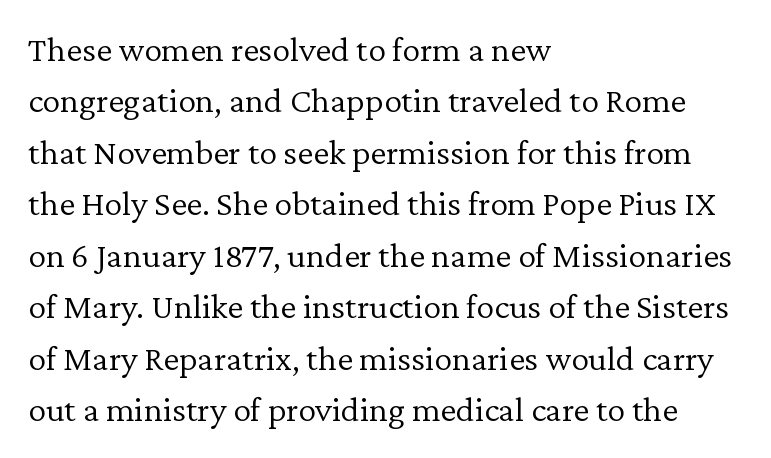
{"serif": "yes", "italic": "no", "bold": "no", "weight": "light", "width": "normal", "stroke_contrast": "low", "x_height": "medium", "monospaced": "no", "underline": "no", "align": "left", "line_spacing": "normal", "line_spacing_ratio": 1.43, "letter_spacing": "normal", "letter_spacing_em": 0.0, "glyph_px": 36}
